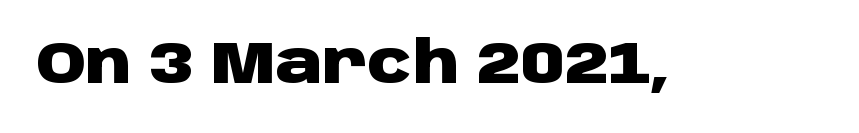
Any mark beneath the type? The region is blank. The letters advance in unequal steps, a hallmark of proportional type. When letters stand straight like this, we call the style roman or upright. Serifs: no, the terminals of the letterforms are clean.
